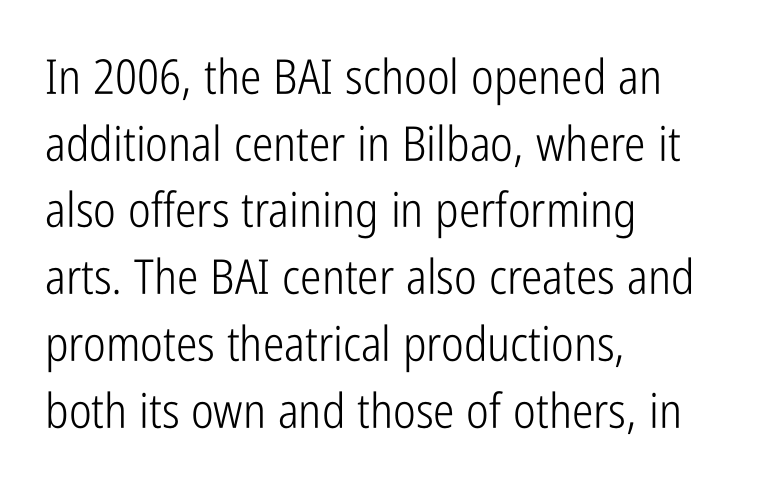
{"serif": "no", "italic": "no", "bold": "no", "weight": "light", "width": "condensed", "stroke_contrast": "low", "x_height": "medium", "monospaced": "no", "underline": "no", "align": "left", "line_spacing": "normal", "line_spacing_ratio": 1.39, "letter_spacing": "normal", "letter_spacing_em": 0.0, "glyph_px": 48}
